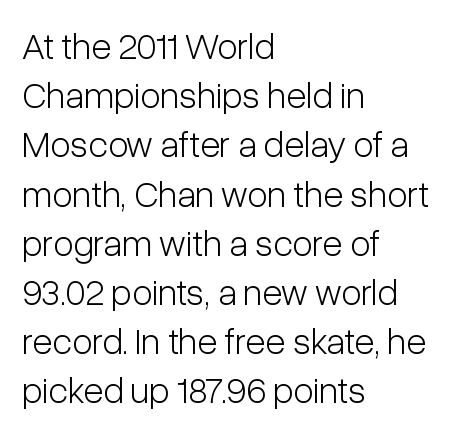
The lines in this sample share a left origin and differ only in where they stop. Typographically, this falls in the sans-serif category. This rendering leaves character spacing at its baseline value. The designer left line spacing at the default. On a weight scale, this lands at 450 or below.
